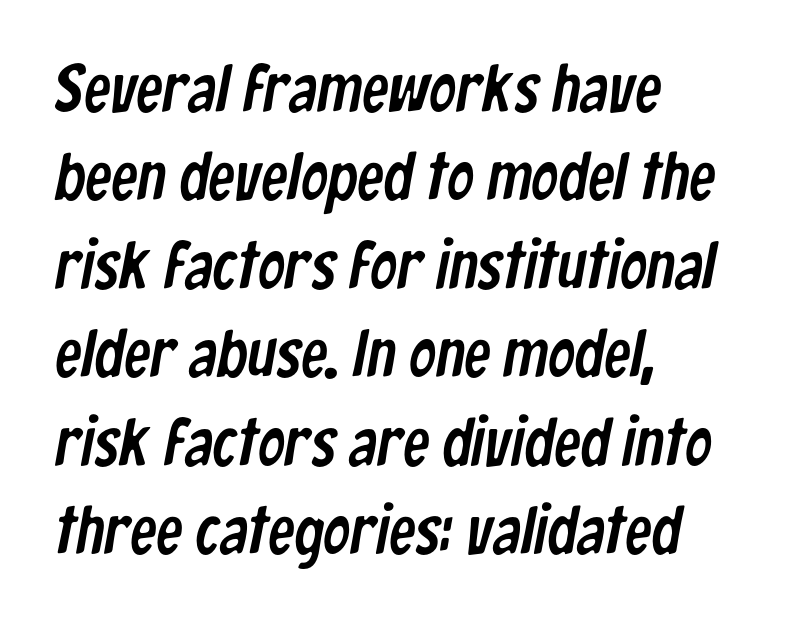
Honestly, the row spacing looks completely unremarkable. Looks like regular typesetting: each glyph gets only the width it needs. The foot of each line stays bare and open. This sample uses plain, unmodified letter spacing. Look at the bottom of the vertical strokes: they stop flat, with no serifs.
